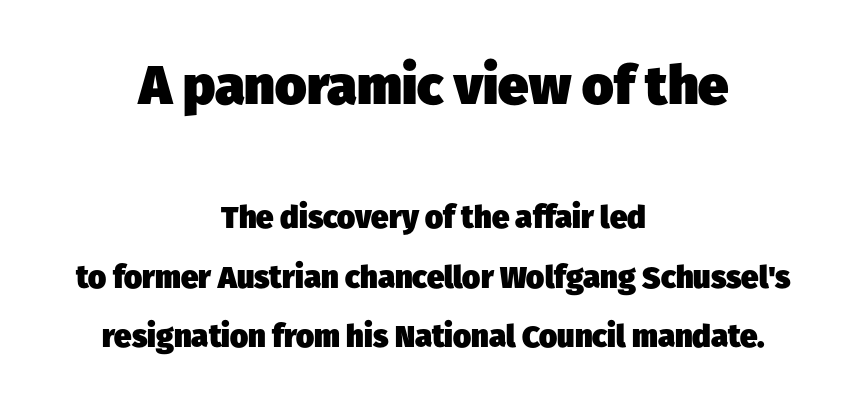
The image shows 54 px heavy sans-serif type; set centered, loose line spacing (1.91x), normal letter spacing, not underlined; the first (top) block is 1.74x larger; low stroke contrast and a medium x-height.
